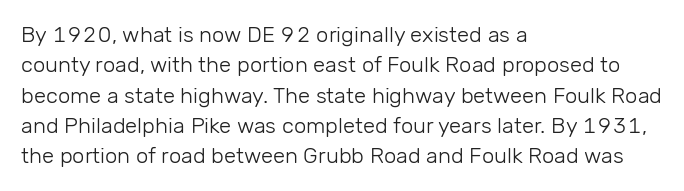
The image shows 22 px text type, upright; set left-aligned, normal line spacing (1.38x), normal letter spacing, not underlined.
